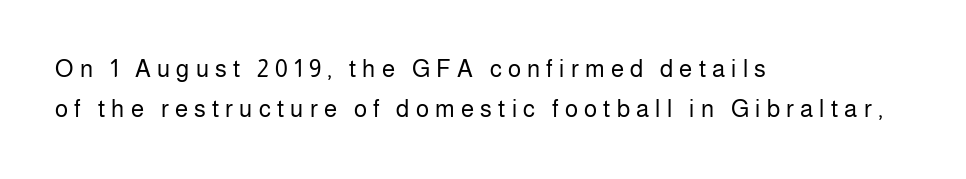
Q: Is the text bold? A: No.
Q: Is the text italic (slanted)? A: No, it is upright.
Q: Is the text underlined? A: No.
Q: How is the paragraph aligned? A: Left-aligned.
Q: Is the spacing between letters normal or unusually wide? A: Unusually wide.
Q: Is the spacing between lines tight, normal or loose? A: Normal.
